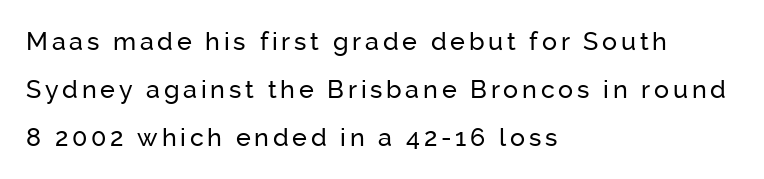
Q: Is the text italic (slanted)? A: No, it is upright.
Q: Is the text underlined? A: No.
Q: How is the paragraph aligned? A: Left-aligned.
Q: Is the spacing between lines tight, normal or loose? A: Loose.
